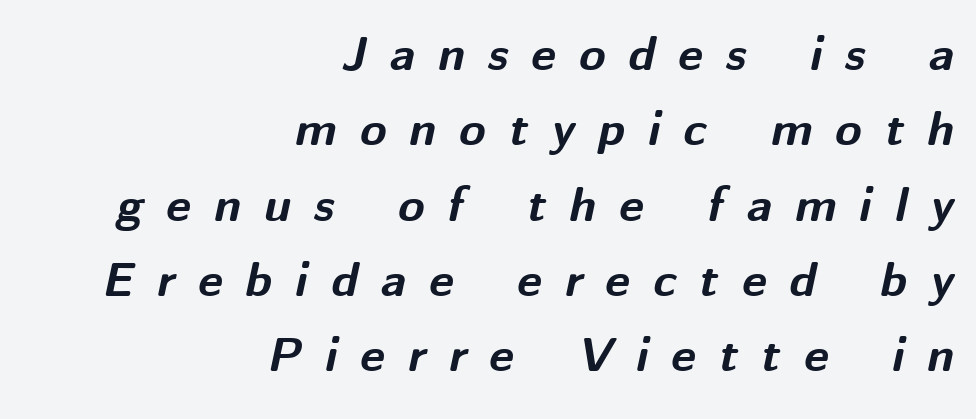
{"italic": "yes", "lean": "right", "slant_degrees": 12, "bold": "yes", "weight": "bold", "width": "normal", "stroke_contrast": "medium", "x_height": "medium", "monospaced": "no", "underline": "no", "align": "right", "line_spacing": "normal", "line_spacing_ratio": 1.57, "letter_spacing": "wide", "letter_spacing_em": 0.48, "glyph_px": 48}
